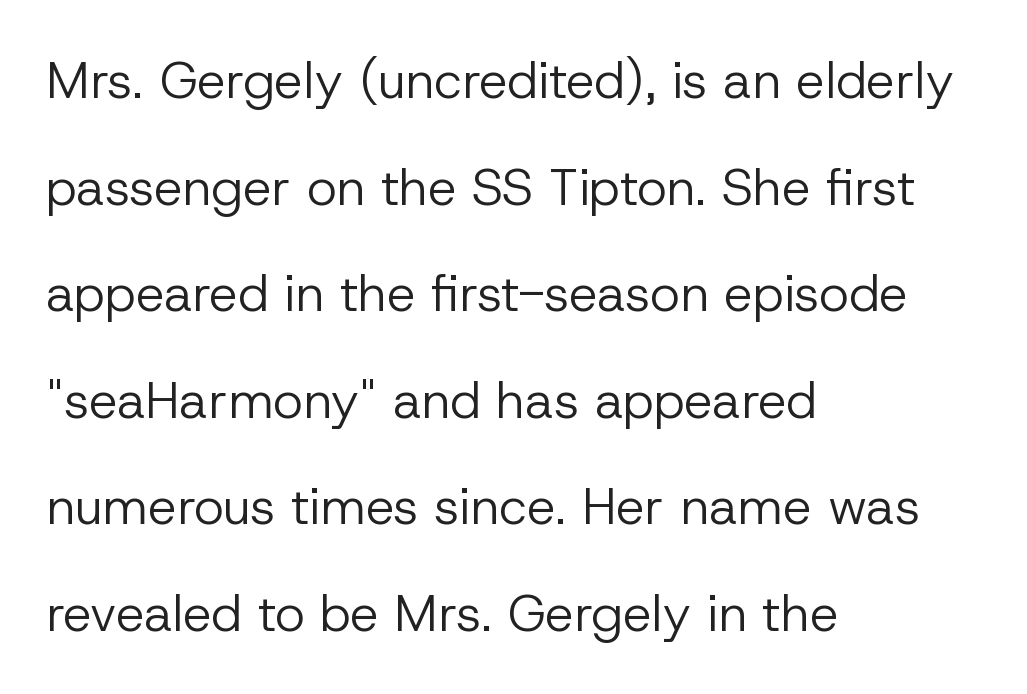
The image shows 51 px regular-weight sans-serif type, upright; set left-aligned, loose line spacing (2.09x), normal letter spacing, not underlined; low stroke contrast and a medium x-height.
